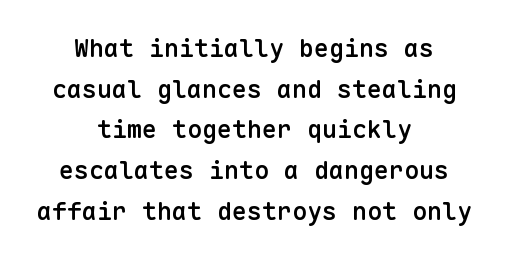
Q: Is the text bold? A: Semi-bold.
Q: Is the text italic (slanted)? A: No, it is upright.
Q: Is the text underlined? A: No.
Q: How is the paragraph aligned? A: Centered.
Q: Is the spacing between letters normal or unusually wide? A: Normal.
Q: Is the spacing between lines tight, normal or loose? A: Normal.
